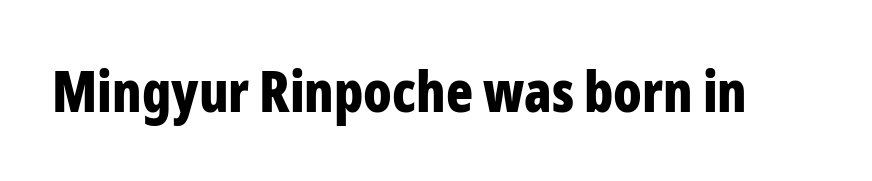
{"serif": "no", "italic": "no", "bold": "yes", "weight": "bold", "width": "condensed", "stroke_contrast": "low", "x_height": "medium", "monospaced": "no", "underline": "no", "letter_spacing": "normal", "letter_spacing_em": 0.0, "glyph_px": 56}
